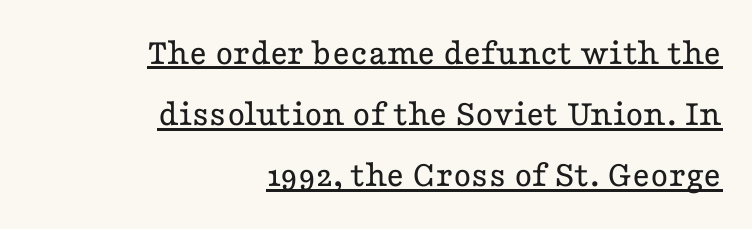
{"serif": "yes", "italic": "no", "bold": "no", "weight": "regular", "width": "wide", "stroke_contrast": "low", "x_height": "medium", "monospaced": "no", "underline": "yes", "align": "right", "line_spacing": "normal", "line_spacing_ratio": 1.61, "letter_spacing": "normal", "letter_spacing_em": 0.0, "glyph_px": 38}
